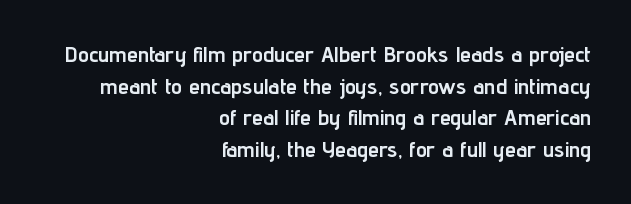
Q: Is the text bold? A: Yes.
Q: Is the text italic (slanted)? A: No, it is upright.
Q: Is the text underlined? A: No.
Q: How is the paragraph aligned? A: Right-aligned.
Q: Is the spacing between letters normal or unusually wide? A: Normal.
Q: Is the spacing between lines tight, normal or loose? A: Normal.
